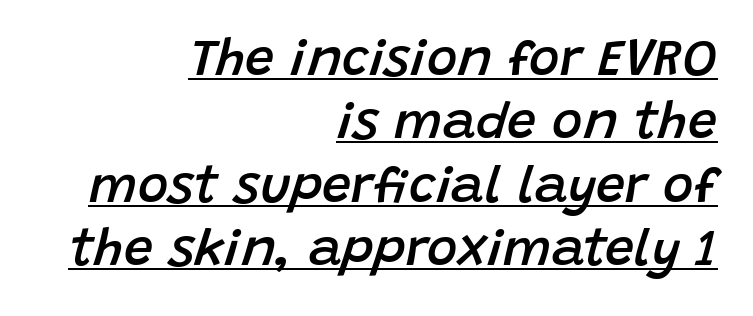
The image shows 52 px semibold type, italic (leaning right); set right-aligned, line spacing 1.22x, normal letter spacing, underlined; low stroke contrast and a large x-height.
